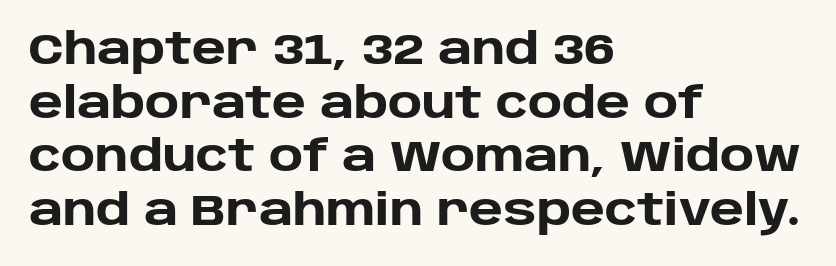
Q: Is the text bold? A: Yes.
Q: Is the text italic (slanted)? A: No, it is upright.
Q: Is the typeface a serif or a sans-serif typeface? A: Sans-serif.
Q: Is the text underlined? A: No.
Q: How is the paragraph aligned? A: Left-aligned.
Q: Is the spacing between letters normal or unusually wide? A: Normal.
Q: Is the spacing between lines tight, normal or loose? A: Normal.
Q: Width (condensed, normal, or wide)? A: Normal.
Q: Stroke contrast? A: Low.
Q: x-height? A: Large.
Q: Monospaced? A: No.
